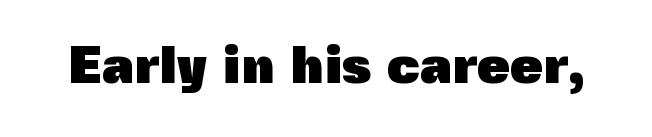
Q: Is the text bold? A: Yes.
Q: Is the text italic (slanted)? A: No, it is upright.
Q: Is the typeface a serif or a sans-serif typeface? A: Sans-serif.
Q: Is the text underlined? A: No.
Q: Is the spacing between letters normal or unusually wide? A: Normal.
Q: Width (condensed, normal, or wide)? A: Normal.
Q: x-height? A: Medium.
Q: Monospaced? A: No.
